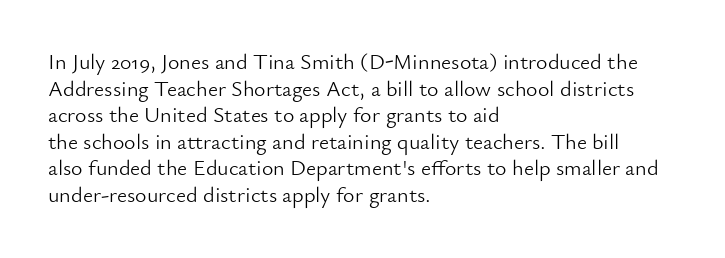
{"italic": "no", "bold": "no", "underline": "no", "align": "left", "line_spacing_ratio": 1.21, "letter_spacing": "normal", "letter_spacing_em": 0.0, "glyph_px": 22}
